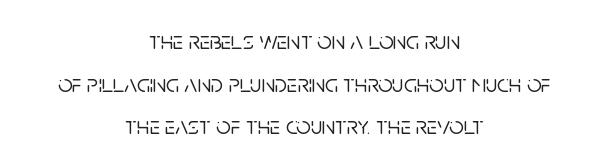
Q: Is the text italic (slanted)? A: No, it is upright.
Q: Is the text underlined? A: No.
Q: How is the paragraph aligned? A: Centered.
Q: Is the spacing between letters normal or unusually wide? A: Normal.
